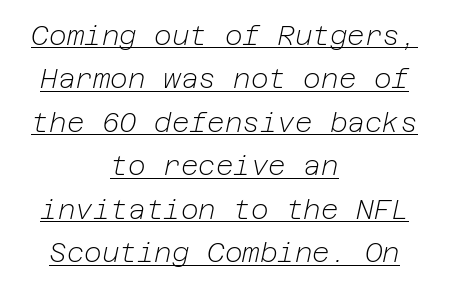
Q: Is the text bold? A: No.
Q: Is the text italic (slanted)? A: Yes, it leans right by about 12 degrees.
Q: Is the text underlined? A: Yes.
Q: How is the paragraph aligned? A: Centered.
Q: Is the spacing between letters normal or unusually wide? A: Normal.
Q: Is the spacing between lines tight, normal or loose? A: Normal.
